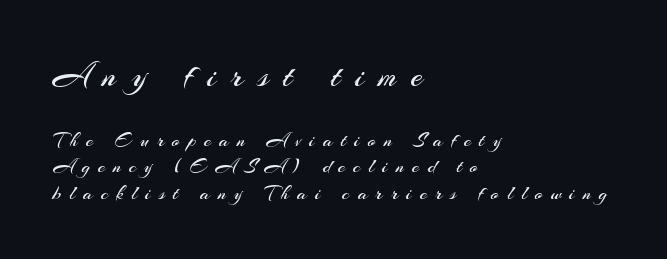
You could not count columns in this text — the font is proportionally spaced. Counters stay open thanks to moderate or lighter strokes. These lines have a slow, spaced-out rhythm from letter to letter. A typesetter would call this leading conventional body-copy spacing. This rendering features lettering with no underline.
